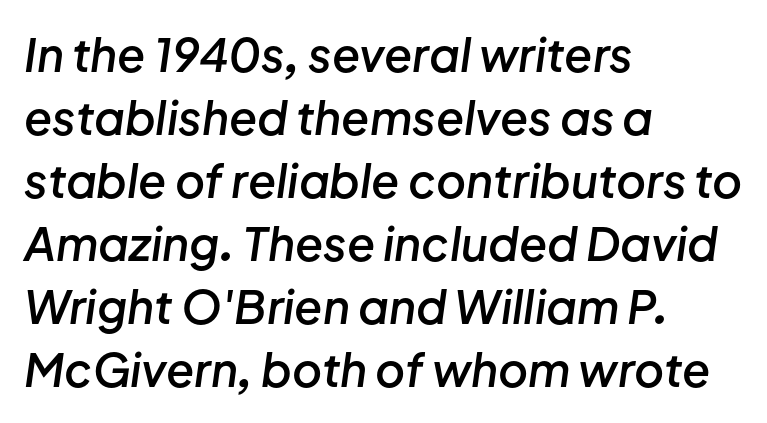
The image shows 46 px semibold type, italic (leaning right); set left-aligned, normal line spacing (1.37x), normal letter spacing, not underlined; low stroke contrast and a medium x-height.
